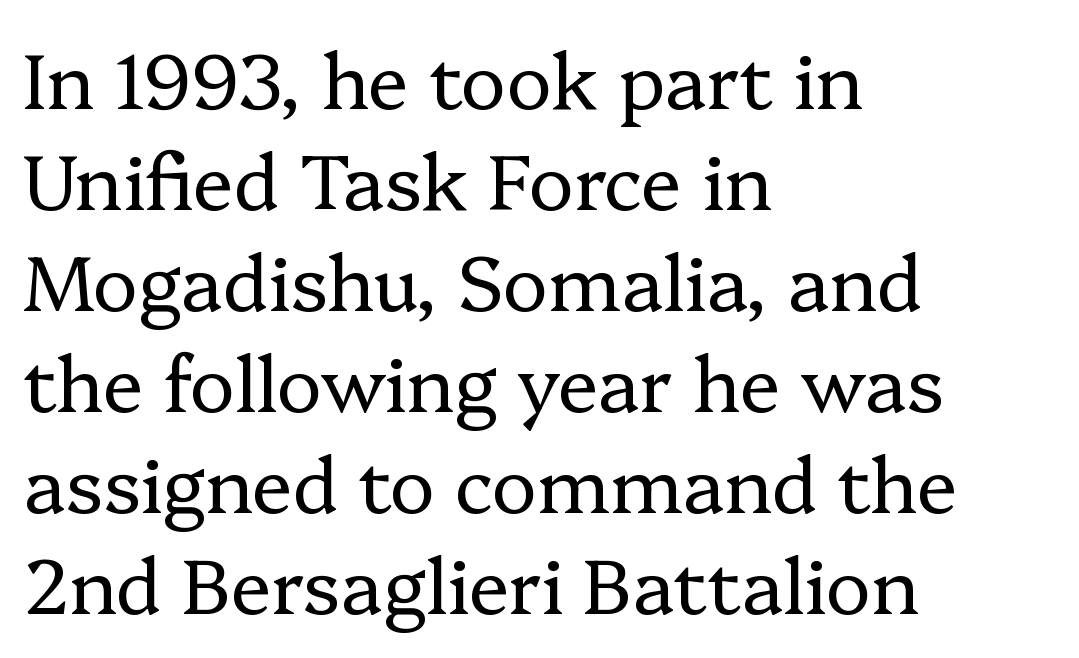
Unmarked baselines from the first word to the last. The line-height multiplier appears to be the usual default. The compositor pushed each line to the left boundary. Character widths vary here, with narrow letters taking less room than wide ones. The typography opts for an upright posture over an oblique one. A typesetter would label this face a serif.
